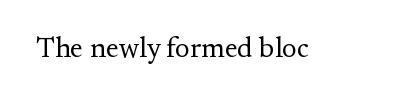
The image shows 28 px regular-weight serif type, upright; set normal letter spacing, not underlined; medium stroke contrast and a small x-height.
